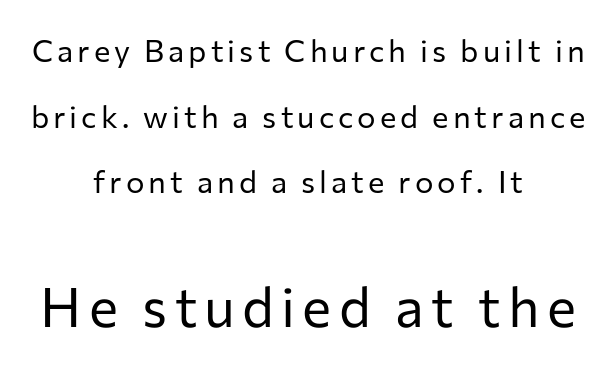
{"serif": "no", "italic": "no", "bold": "no", "weight": "regular", "width": "normal", "stroke_contrast": "low", "x_height": "medium", "monospaced": "no", "underline": "no", "align": "center", "line_spacing": "loose", "line_spacing_ratio": 2.12, "larger_block": "second", "size_ratio": 1.77, "glyph_px": 55}
